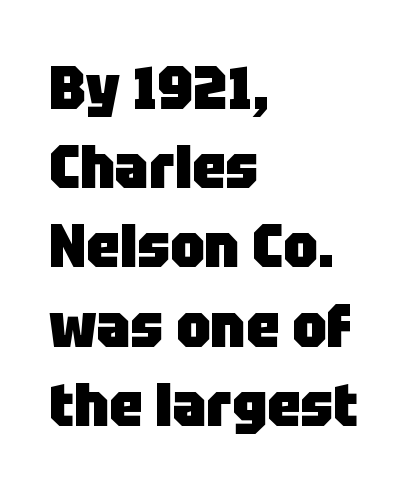
Rendered with straight, roman letterforms. Each line starts at the same left margin while the right side varies. On the weight axis this lands at bold, roughly 700. Each letter keeps its own natural width here, so spacing adapts to shape. How would I describe the line gaps? Plain and ordinary.
